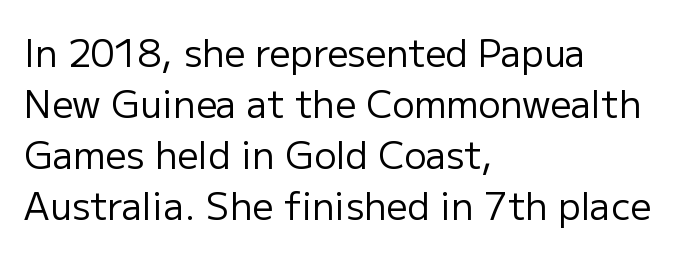
{"serif": "no", "italic": "no", "bold": "no", "weight": "regular", "width": "normal", "stroke_contrast": "low", "x_height": "medium", "monospaced": "no", "underline": "no", "align": "left", "line_spacing": "normal", "line_spacing_ratio": 1.38, "letter_spacing": "normal", "letter_spacing_em": 0.0, "glyph_px": 37}
